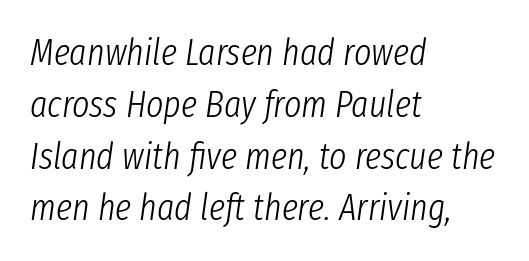
{"italic": "yes", "lean": "right", "slant_degrees": 8, "bold": "no", "weight": "light", "width": "condensed", "stroke_contrast": "low", "x_height": "medium", "monospaced": "no", "underline": "no", "align": "left", "line_spacing": "normal", "line_spacing_ratio": 1.4, "letter_spacing": "normal", "letter_spacing_em": 0.0, "glyph_px": 37}
